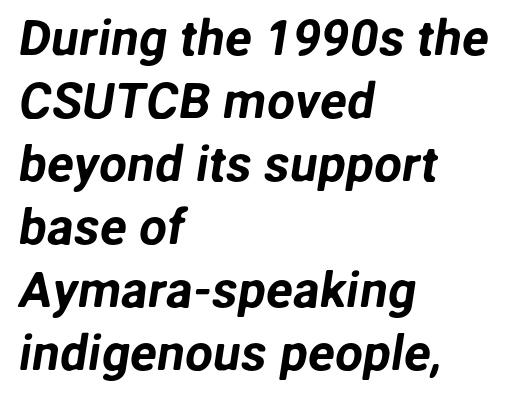
Q: Is the typeface a serif or a sans-serif typeface? A: Sans-serif.
Q: Is the text underlined? A: No.
Q: How is the paragraph aligned? A: Left-aligned.
Q: Is the spacing between letters normal or unusually wide? A: Normal.
Q: Is the spacing between lines tight, normal or loose? A: Normal.
Q: Width (condensed, normal, or wide)? A: Normal.
Q: Stroke contrast? A: Low.
Q: x-height? A: Medium.
Q: Monospaced? A: No.
